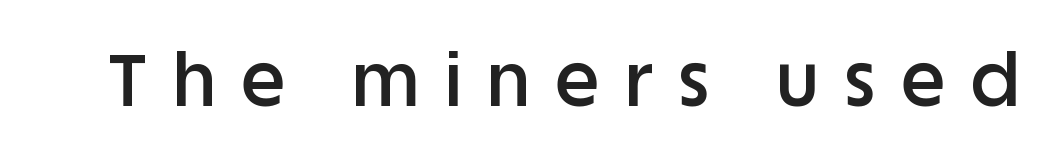
The image shows 73 px semibold sans-serif type, upright; set unusually wide letter spacing (+0.36 em), not underlined; low stroke contrast and a large x-height.
